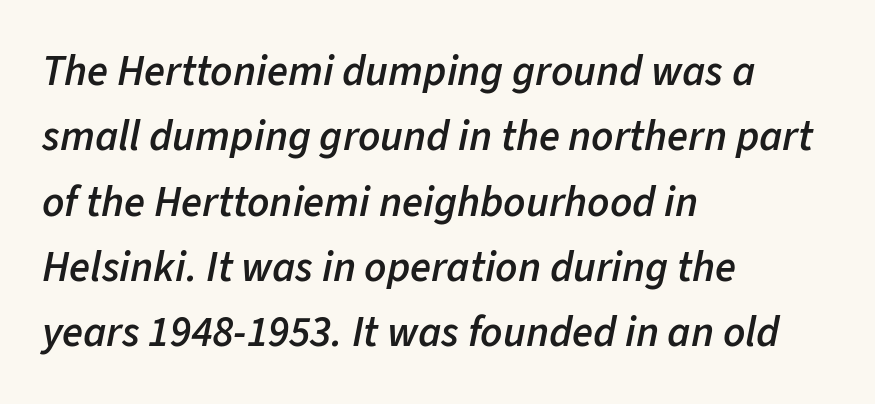
{"italic": "yes", "lean": "right", "slant_degrees": 11, "bold": "semi", "weight": "semibold", "width": "normal", "stroke_contrast": "low", "x_height": "medium", "monospaced": "no", "underline": "no", "align": "left", "line_spacing": "normal", "line_spacing_ratio": 1.52, "letter_spacing": "normal", "letter_spacing_em": 0.0, "glyph_px": 43}
